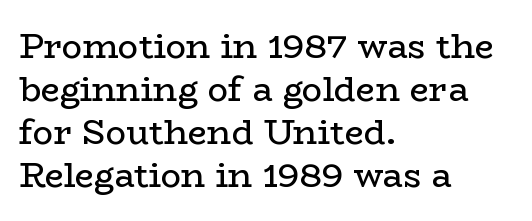
Q: Is the text bold? A: No.
Q: Is the text italic (slanted)? A: No, it is upright.
Q: Is the typeface a serif or a sans-serif typeface? A: Serif.
Q: Is the text underlined? A: No.
Q: How is the paragraph aligned? A: Left-aligned.
Q: Is the spacing between letters normal or unusually wide? A: Normal.
Q: Is the spacing between lines tight, normal or loose? A: Normal.
Q: Width (condensed, normal, or wide)? A: Wide.
Q: Stroke contrast? A: Low.
Q: x-height? A: Medium.
Q: Monospaced? A: No.
